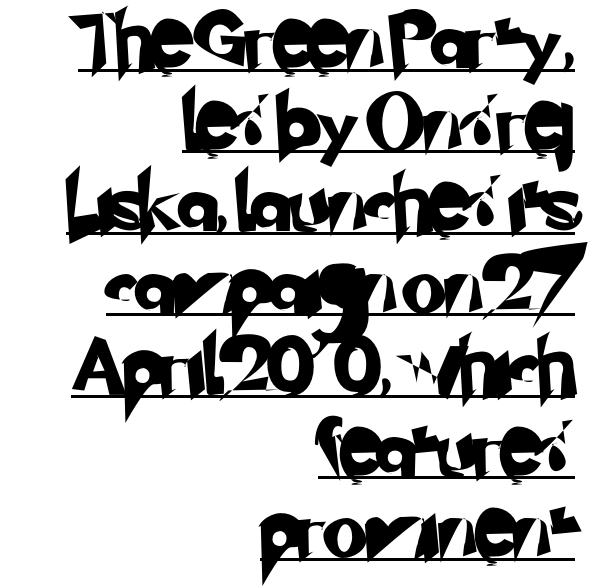
The image shows 57 px sans-serif type; set right-aligned, normal line spacing (1.43x), normal letter spacing, underlined; low stroke contrast and a small x-height.
